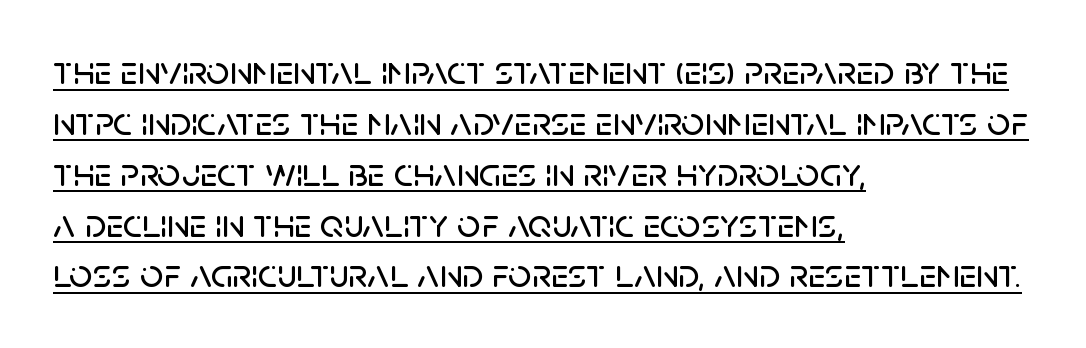
{"serif": "no", "italic": "no", "width": "normal", "stroke_contrast": "low", "x_height": "large", "monospaced": "no", "underline": "yes", "align": "left", "line_spacing_ratio": 1.24, "letter_spacing": "normal", "letter_spacing_em": 0.0, "glyph_px": 41}
